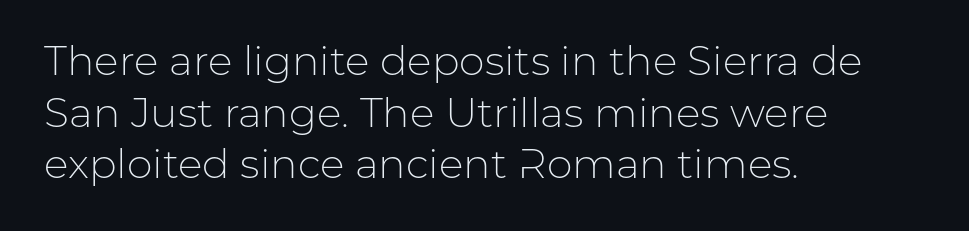
The weight tops out at a normal text grade. These lines are set flush left with a ragged right edge. Here the designer chose a conventional face with non-uniform glyph widths. Between one letter and the next there's only the usual sliver of space. Line spacing here is normal.
